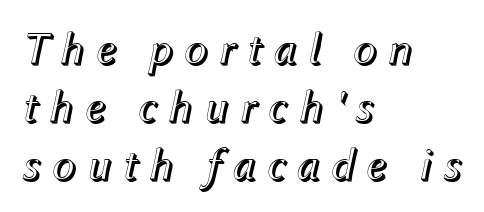
The image shows 46 px text type, italic (leaning right); set left-aligned, normal line spacing (1.26x), unusually wide letter spacing (+0.21 em), not underlined; a medium x-height.
